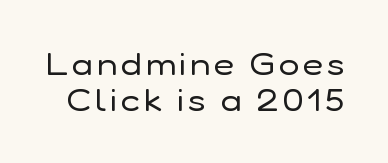
The image shows 31 px regular-weight sans-serif type, upright; set line spacing 1.16x, not underlined; low stroke contrast and a medium x-height.
